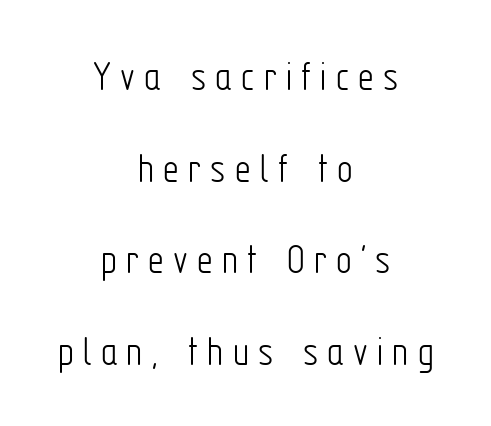
The image shows 44 px light, condensed sans-serif type, upright; set centered, loose line spacing (2.08x), unusually wide letter spacing (+0.21 em), not underlined; low stroke contrast and a medium x-height.
